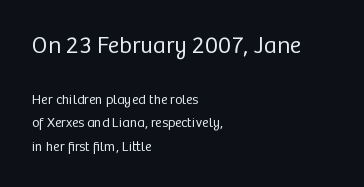
Stems here are at most as thick as an everyday book face. A bare baseline throughout the passage. The leading is moderate, giving the passage an even texture. Notice how the passage keeps a crisp vertical edge on the left only. These lines were composed using upright roman letters.
